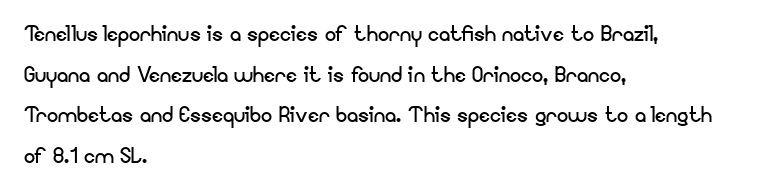
Q: Is the text bold? A: No.
Q: Is the text italic (slanted)? A: No, it is upright.
Q: Is the typeface a serif or a sans-serif typeface? A: Sans-serif.
Q: Is the text underlined? A: No.
Q: How is the paragraph aligned? A: Left-aligned.
Q: Is the spacing between letters normal or unusually wide? A: Normal.
Q: Is the spacing between lines tight, normal or loose? A: Normal.
Q: Width (condensed, normal, or wide)? A: Normal.
Q: Stroke contrast? A: Low.
Q: x-height? A: Small.
Q: Monospaced? A: No.
